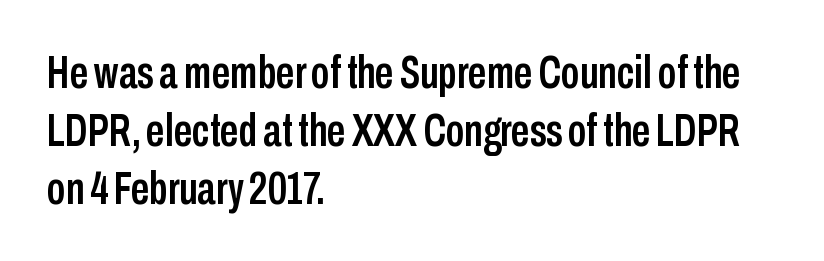
Q: Is the text italic (slanted)? A: No, it is upright.
Q: Is the typeface a serif or a sans-serif typeface? A: Sans-serif.
Q: Is the text underlined? A: No.
Q: How is the paragraph aligned? A: Left-aligned.
Q: Is the spacing between letters normal or unusually wide? A: Normal.
Q: Is the spacing between lines tight, normal or loose? A: Normal.
Q: Width (condensed, normal, or wide)? A: Condensed.
Q: Stroke contrast? A: Low.
Q: x-height? A: Medium.
Q: Monospaced? A: No.
